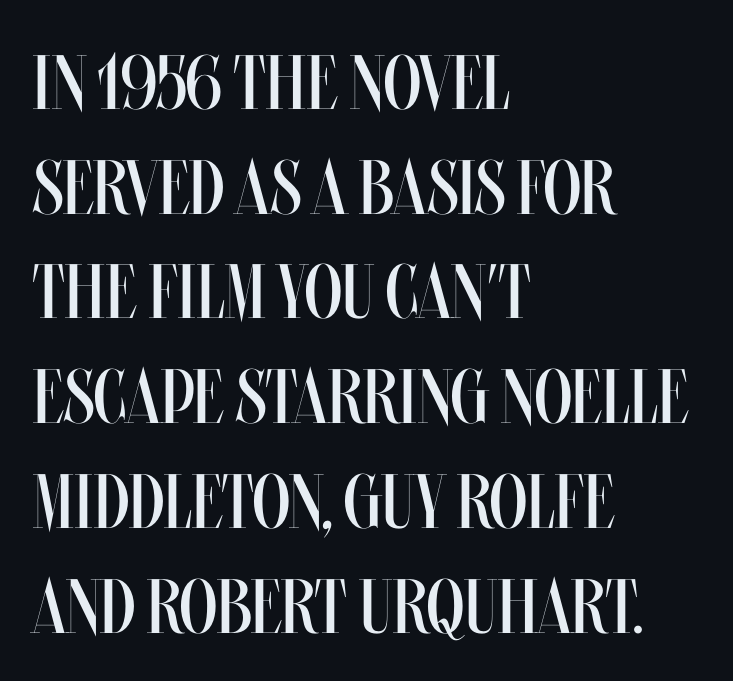
{"italic": "no", "bold": "no", "weight": "regular", "width": "condensed", "stroke_contrast": "medium", "x_height": "large", "monospaced": "no", "underline": "no", "align": "left", "line_spacing": "normal", "line_spacing_ratio": 1.36, "letter_spacing": "normal", "letter_spacing_em": 0.0, "glyph_px": 77}
